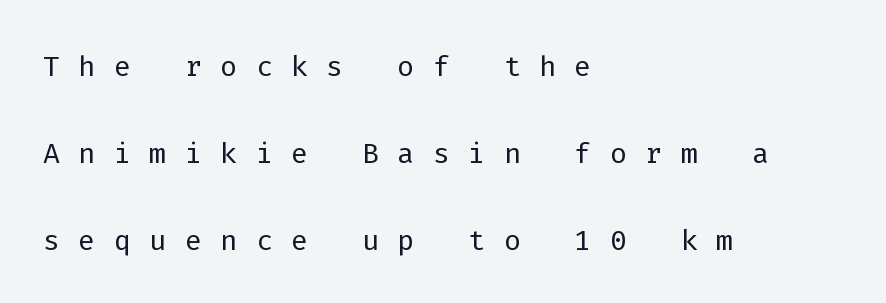
{"serif": "no", "italic": "no", "bold": "no", "weight": "light", "width": "normal", "stroke_contrast": "low", "x_height": "medium", "monospaced": "yes", "underline": "no", "align": "left", "line_spacing": "loose", "line_spacing_ratio": 2.18, "letter_spacing": "wide", "letter_spacing_em": 0.46, "glyph_px": 40}
